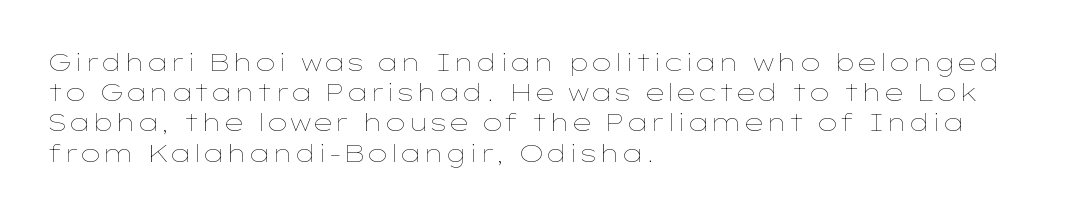
The image shows 24 px text type, upright; set left-aligned, normal line spacing (1.26x), normal letter spacing, not underlined.
